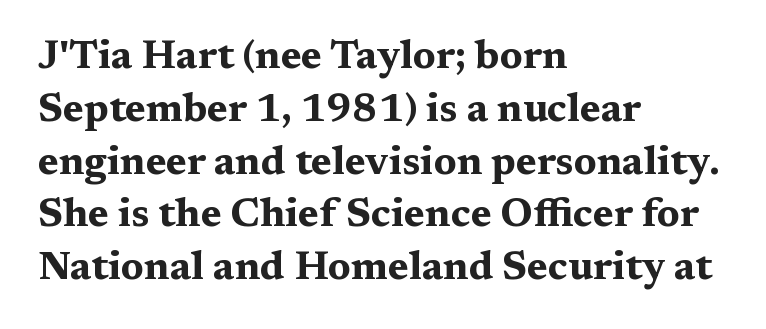
Q: Is the text bold? A: Yes.
Q: Is the text italic (slanted)? A: No, it is upright.
Q: Is the typeface a serif or a sans-serif typeface? A: Serif.
Q: Is the text underlined? A: No.
Q: How is the paragraph aligned? A: Left-aligned.
Q: Is the spacing between letters normal or unusually wide? A: Normal.
Q: Is the spacing between lines tight, normal or loose? A: Normal.
Q: Width (condensed, normal, or wide)? A: Wide.
Q: Stroke contrast? A: Medium.
Q: x-height? A: Medium.
Q: Monospaced? A: No.
